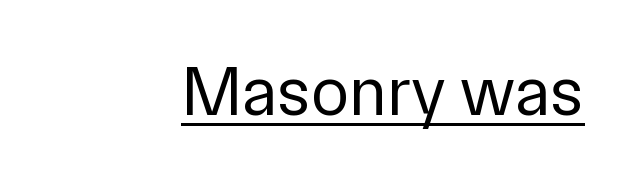
The image shows 70 px regular-weight sans-serif type, upright; set normal letter spacing, underlined; low stroke contrast and a medium x-height.
